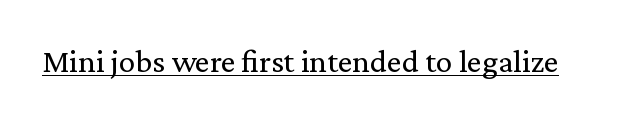
This rendering leaves character spacing at its baseline value. The cut favours lightness, reaching ordinary text weight at its darkest. Classification — serif. Note the varied advance widths — an 'i' is clearly narrower than an 'm'.
